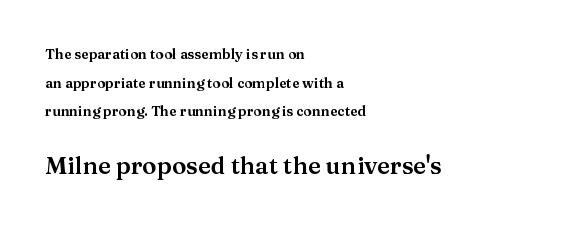
Q: Is the text italic (slanted)? A: No, it is upright.
Q: Is the text underlined? A: No.
Q: How is the paragraph aligned? A: Left-aligned.
Q: Is the spacing between letters normal or unusually wide? A: Normal.
Q: Is the spacing between lines tight, normal or loose? A: Loose.
Q: Which block of text is set in a larger size, the first (top) or the second (bottom)? A: The second (bottom) one.
